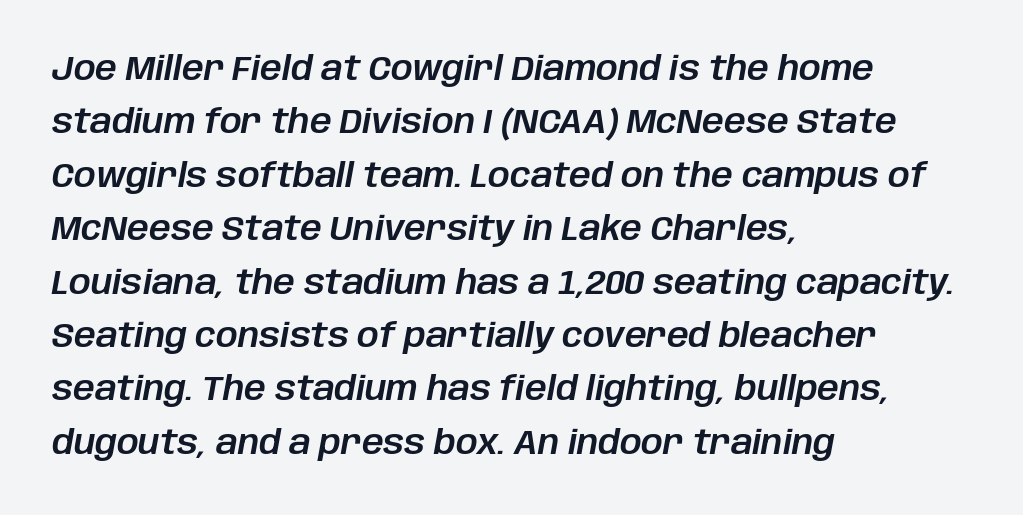
The image shows 34 px text type, italic (leaning right); set left-aligned, normal line spacing (1.57x), normal letter spacing, not underlined; low stroke contrast and a large x-height.
